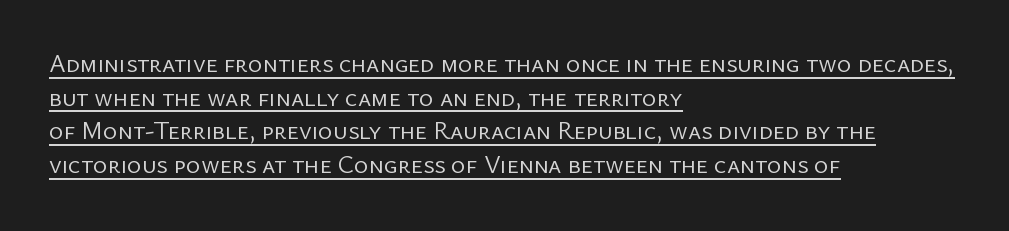
Q: Is the text bold? A: No.
Q: Is the text italic (slanted)? A: No, it is upright.
Q: Is the text underlined? A: Yes.
Q: How is the paragraph aligned? A: Left-aligned.
Q: Is the spacing between letters normal or unusually wide? A: Normal.
Q: Is the spacing between lines tight, normal or loose? A: Normal.
